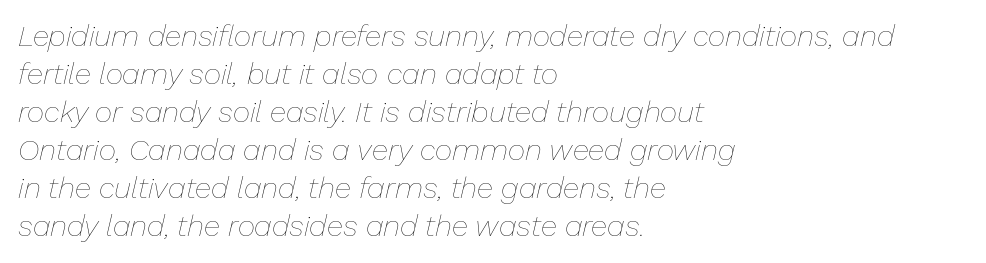
Note the varied advance widths — an 'i' is clearly narrower than an 'm'. Honestly, the letter spacing is just normal — you wouldn't notice it. Each row of text sits above clean, open space. Quick note: interline space is typical. Notice how the stems are inclined rather than vertical — that's the hallmark of italics.
